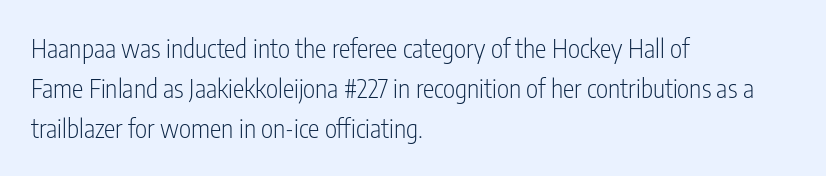
The image shows 26 px text type, upright; set left-aligned, normal line spacing (1.54x), normal letter spacing, not underlined.
